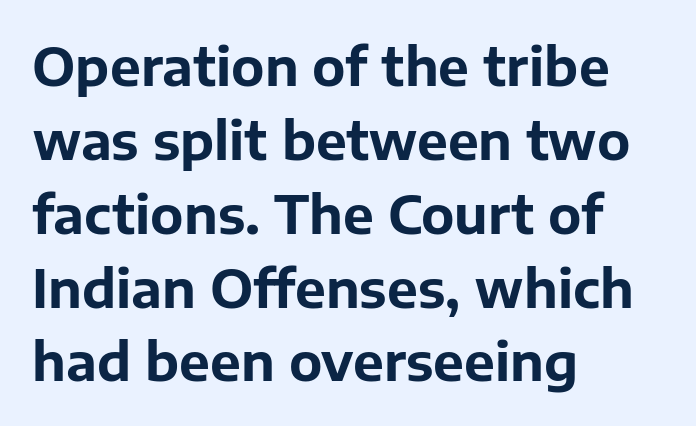
{"serif": "no", "italic": "no", "bold": "yes", "weight": "bold", "width": "normal", "stroke_contrast": "low", "x_height": "medium", "monospaced": "no", "underline": "no", "align": "left", "line_spacing": "normal", "line_spacing_ratio": 1.42, "letter_spacing": "normal", "letter_spacing_em": 0.0, "glyph_px": 52}
